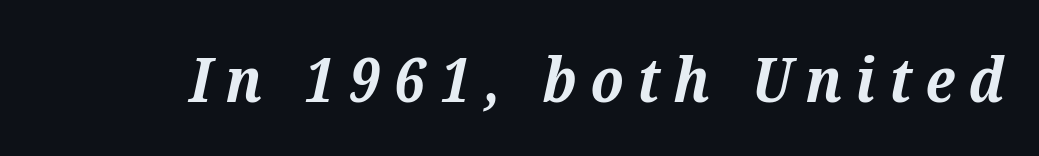
The passage shown is emphatically bold. There is plenty of visible air inserted between adjacent glyphs. Underlining? Definitely not there. The font's italic variant was chosen for this text.
